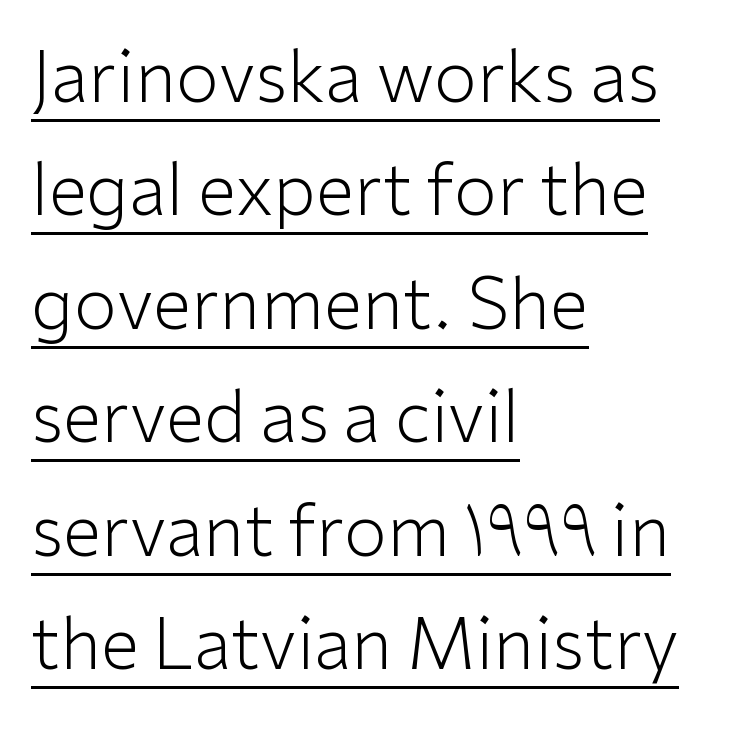
Q: Is the text bold? A: No.
Q: Is the text italic (slanted)? A: No, it is upright.
Q: Is the typeface a serif or a sans-serif typeface? A: Sans-serif.
Q: Is the text underlined? A: Yes.
Q: How is the paragraph aligned? A: Left-aligned.
Q: Is the spacing between letters normal or unusually wide? A: Normal.
Q: Is the spacing between lines tight, normal or loose? A: Normal.
Q: Width (condensed, normal, or wide)? A: Normal.
Q: Stroke contrast? A: Low.
Q: x-height? A: Medium.
Q: Monospaced? A: No.
